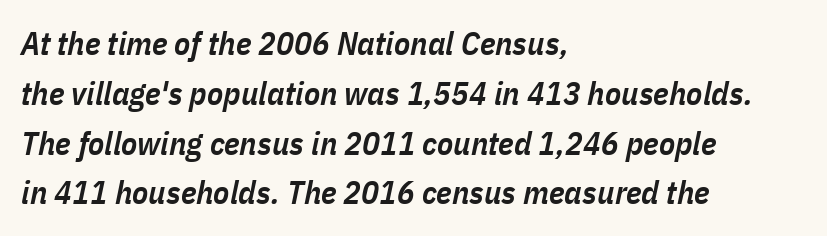
A clean baseline with only descenders dipping below it. A semibold gives these letters moderate extra thickness, short of bold. Character widths vary here, with narrow letters taking less room than wide ones. Notice how descenders clear the ascenders below comfortably — that's standard leading. Tracking value appears to be zero — textbook default spacing. The setting favours the left margin, as ordinary paragraphs usually do.
